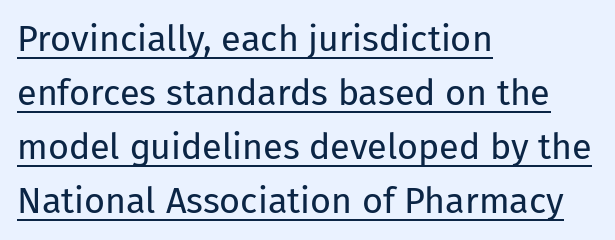
All the whitespace from short lines collects on the right. No italicization has been applied; the sample stays upright. Think standard paragraph weight, or any step lighter than that. Each letter keeps its own natural width here, so spacing adapts to shape. No feet cap the strokes, marking this as sans-serif type.
